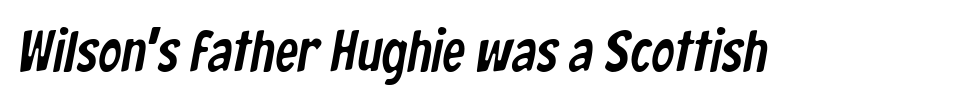
Stroke terminals: plain, sans-serif. Proportional: the letters do not fall into vertical columns. Words appear dense and cohesive because spacing is normal. The specimen omits any rule beneath the text block's lines.
